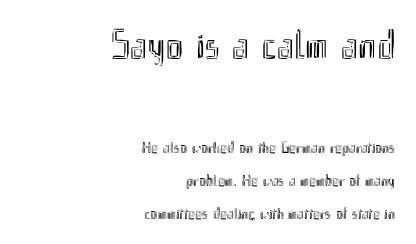
{"italic": "no", "width": "condensed", "x_height": "small", "monospaced": "no", "underline": "no", "align": "right", "line_spacing": "loose", "line_spacing_ratio": 2.06, "letter_spacing": "normal", "letter_spacing_em": 0.0, "larger_block": "first", "size_ratio": 2.56, "glyph_px": 41}
